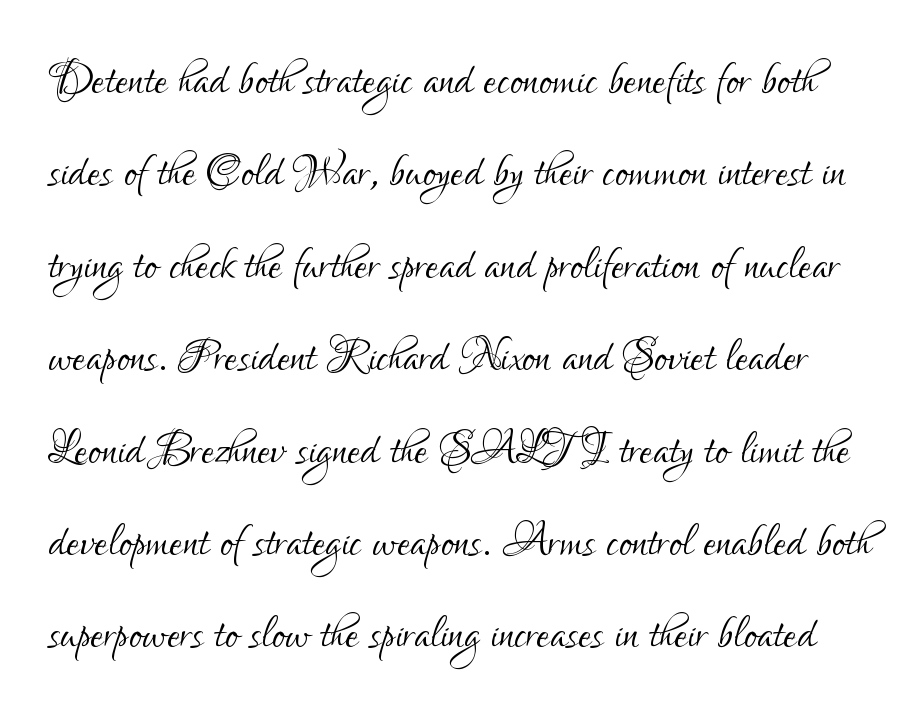
Q: Is the text bold? A: No.
Q: Is the text italic (slanted)? A: Yes.
Q: Is the typeface a serif or a sans-serif typeface? A: Sans-serif.
Q: Is the text underlined? A: No.
Q: Is the spacing between letters normal or unusually wide? A: Normal.
Q: Is the spacing between lines tight, normal or loose? A: Normal.
Q: Width (condensed, normal, or wide)? A: Condensed.
Q: Stroke contrast? A: Low.
Q: x-height? A: Small.
Q: Monospaced? A: No.
